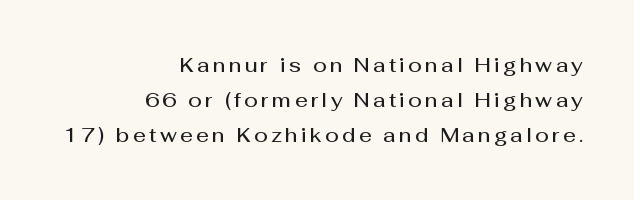
{"italic": "no", "bold": "semi", "underline": "no", "align": "right", "line_spacing_ratio": 1.76, "glyph_px": 20}
